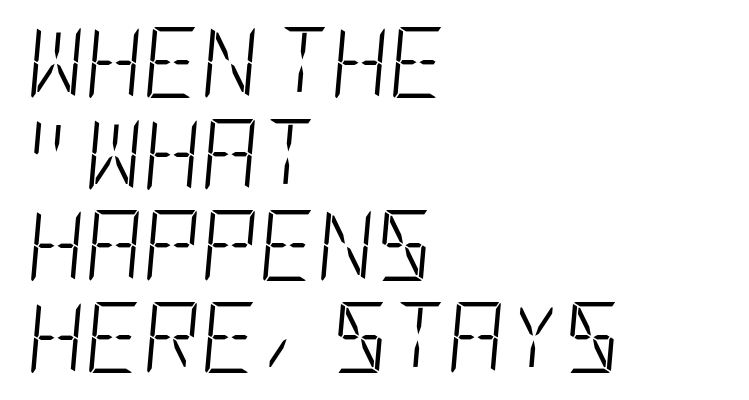
Short and long lines alike share a common starting point at left. Vertically, the passage feels balanced, rows spaced as you'd expect. The glyphs are unaccompanied by any horizontal stroke below them. Tracking here is standard; glyphs follow each other at the usual distance. The face looks like a standard text weight, possibly lighter. Italic: yes, the glyphs are oblique.
